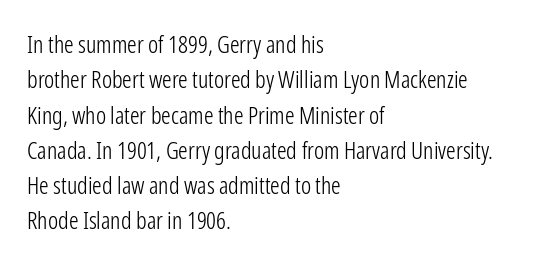
{"italic": "no", "bold": "no", "underline": "no", "align": "left", "line_spacing": "normal", "line_spacing_ratio": 1.47, "letter_spacing": "normal", "letter_spacing_em": 0.0, "glyph_px": 24}
